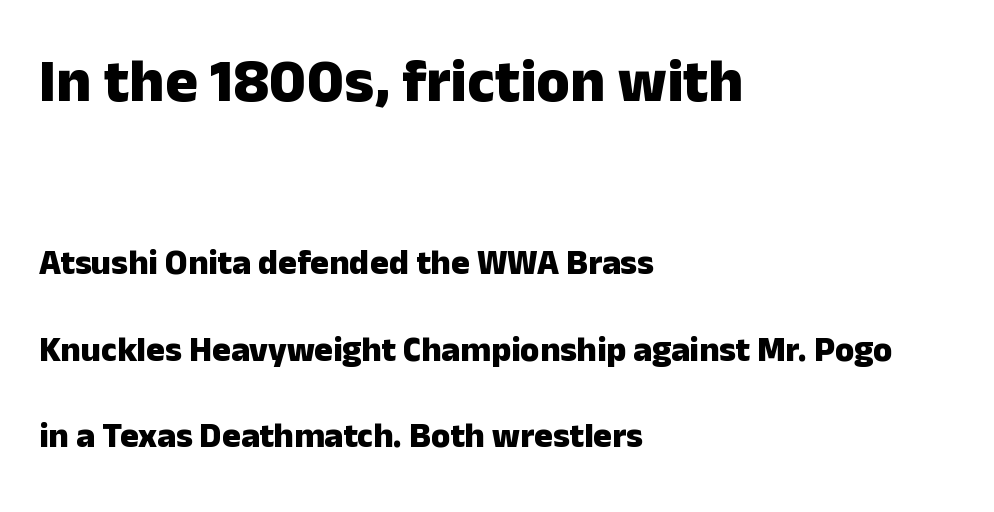
{"serif": "no", "italic": "no", "bold": "yes", "weight": "heavy", "width": "normal", "stroke_contrast": "low", "x_height": "medium", "monospaced": "no", "underline": "no", "align": "left", "line_spacing": "loose", "line_spacing_ratio": 2.47, "letter_spacing": "normal", "letter_spacing_em": 0.0, "larger_block": "first", "size_ratio": 1.74, "glyph_px": 61}
